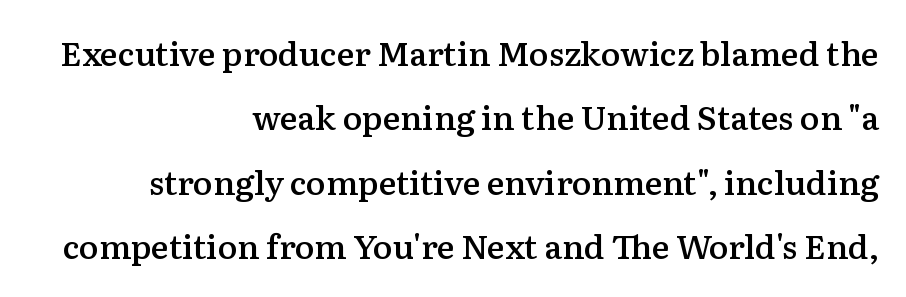
Q: Is the text bold? A: Semi-bold.
Q: Is the text italic (slanted)? A: No, it is upright.
Q: Is the typeface a serif or a sans-serif typeface? A: Serif.
Q: Is the text underlined? A: No.
Q: How is the paragraph aligned? A: Right-aligned.
Q: Is the spacing between letters normal or unusually wide? A: Normal.
Q: Is the spacing between lines tight, normal or loose? A: Loose.
Q: Width (condensed, normal, or wide)? A: Normal.
Q: Stroke contrast? A: Medium.
Q: x-height? A: Medium.
Q: Monospaced? A: No.
